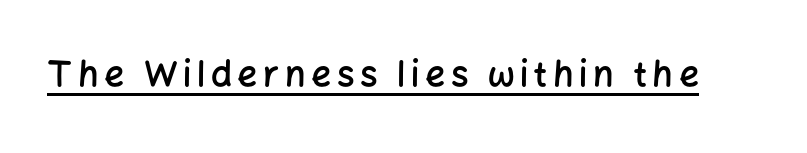
The image shows 35 px semibold sans-serif type, upright; set underlined; low stroke contrast and a medium x-height.
